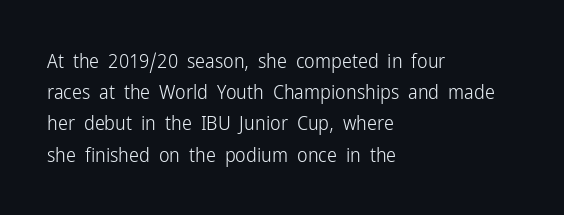
The image shows 20 px text type, upright; set left-aligned, normal line spacing (1.56x), normal letter spacing, not underlined.
